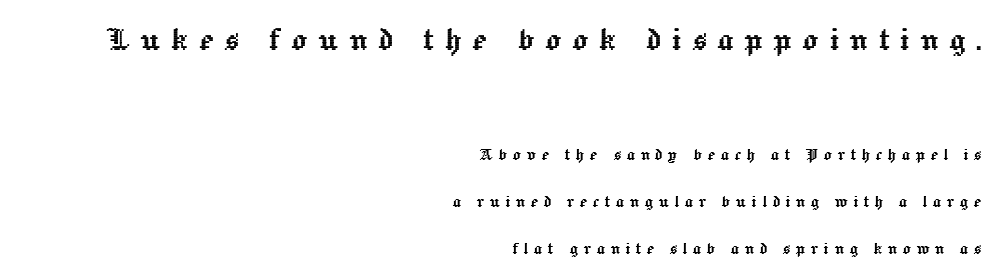
A typesetter would mark this as roman, not italic. Line ends are locked; line starts wander. Rule under the text: the space is simply empty. Does the bottom block carry the larger type? No, the top block does. The vertical gap from one line to the next is large.
